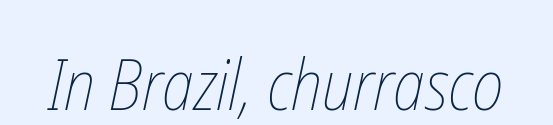
Is the stroke heavy? The answer is a plain regular-or-lighter. You could not count columns in this text — the font is proportionally spaced. Letters rest on an invisible, unmarked baseline. You could call the tracking neutral — neither tight nor loose.
